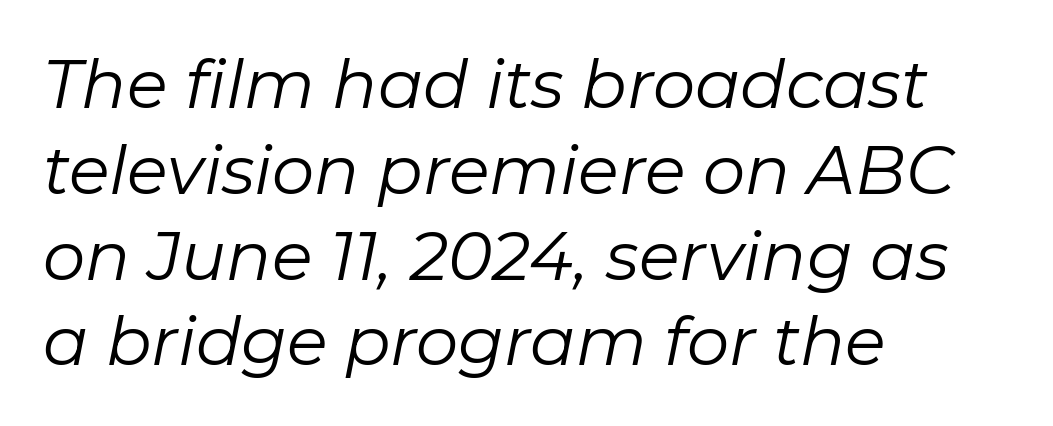
Is the block centered? No — it sits flush against the left margin. Think standard paragraph weight, or any step lighter than that. No word sits above an underline. Slanted lettering throughout. A typesetter would call this zero additional tracking. The space between consecutive lines is moderate.
